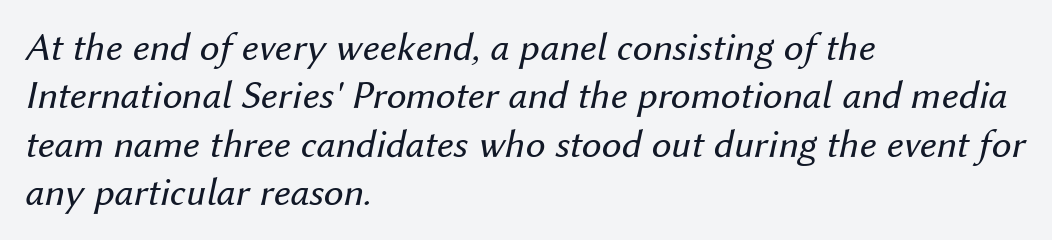
The image shows 40 px regular-weight type, italic (leaning right); set left-aligned, line spacing 1.21x, normal letter spacing, not underlined; medium stroke contrast and a medium x-height.
